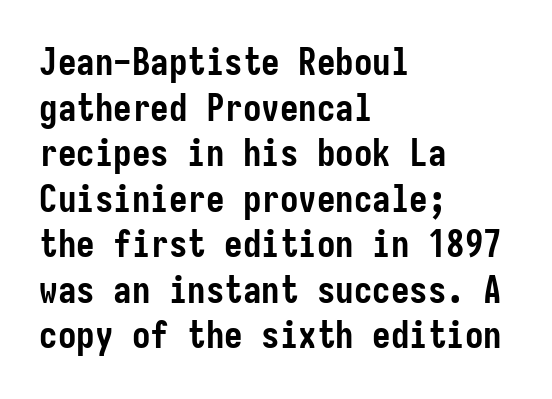
{"serif": "no", "italic": "no", "bold": "yes", "weight": "semibold", "width": "condensed", "stroke_contrast": "low", "x_height": "medium", "underline": "no", "align": "left", "line_spacing_ratio": 1.23, "letter_spacing": "normal", "letter_spacing_em": 0.0, "glyph_px": 37}
